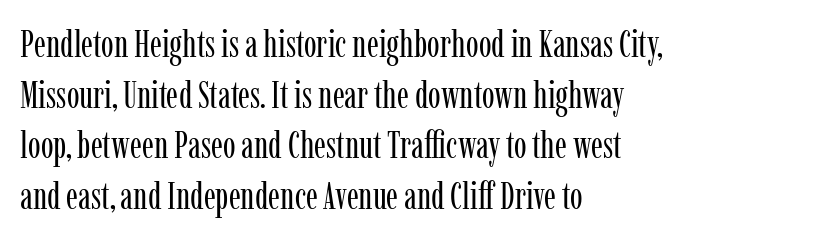
{"serif": "yes", "italic": "no", "bold": "no", "weight": "regular", "width": "condensed", "stroke_contrast": "low", "x_height": "medium", "monospaced": "no", "underline": "no", "align": "left", "line_spacing": "normal", "line_spacing_ratio": 1.33, "letter_spacing": "normal", "letter_spacing_em": 0.0, "glyph_px": 38}
